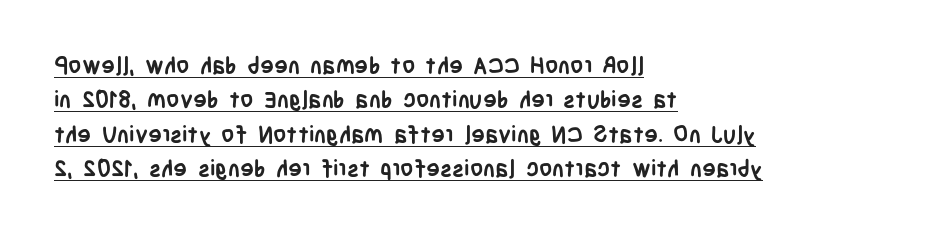
This sample keeps an unexceptional amount of space between lines. Tracking here is standard; glyphs follow each other at the usual distance. Rendered with straight, roman letterforms. These characters rest on top of a visible drawn line. As a designer I'd log this as weight 700, bold.
